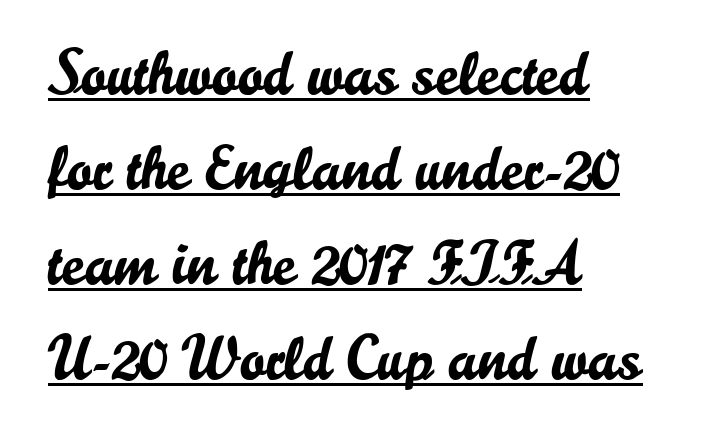
The image shows 62 px sans-serif type; set left-aligned, normal line spacing (1.53x), normal letter spacing, underlined; low stroke contrast and a small x-height.
